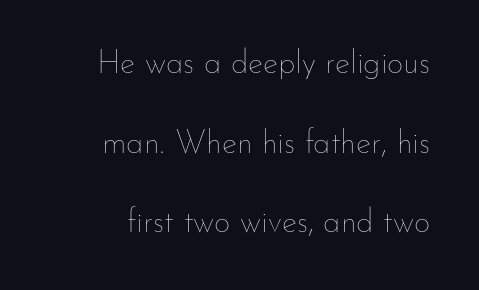
Q: Is the text bold? A: No.
Q: Is the text italic (slanted)? A: No, it is upright.
Q: Is the text underlined? A: No.
Q: Is the spacing between letters normal or unusually wide? A: Normal.
Q: Is the spacing between lines tight, normal or loose? A: Loose.
Q: Width (condensed, normal, or wide)? A: Normal.
Q: Stroke contrast? A: Low.
Q: x-height? A: Small.
Q: Monospaced? A: No.
